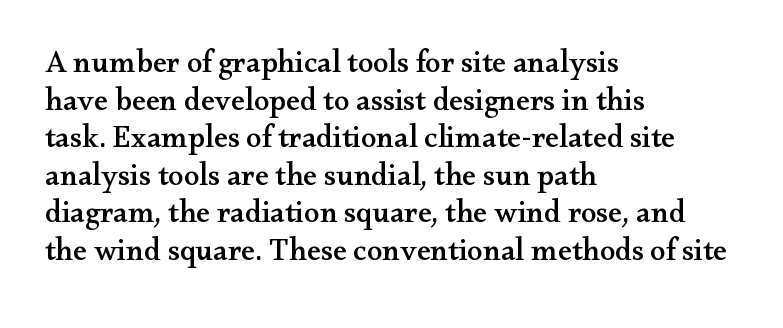
A typesetter would call this proportional, since set widths differ per character. Observe the serifs anchoring each vertical stroke in this sample. Tracking value appears to be zero — textbook default spacing. Designer's note — italics off, roman on.
